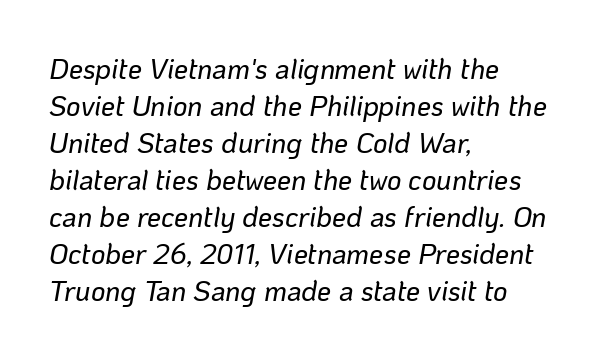
Q: Is the text italic (slanted)? A: Yes, it leans right by about 10 degrees.
Q: Is the text underlined? A: No.
Q: How is the paragraph aligned? A: Left-aligned.
Q: Is the spacing between letters normal or unusually wide? A: Normal.
Q: Is the spacing between lines tight, normal or loose? A: Normal.
Q: Width (condensed, normal, or wide)? A: Normal.
Q: Stroke contrast? A: Low.
Q: x-height? A: Medium.
Q: Monospaced? A: No.
